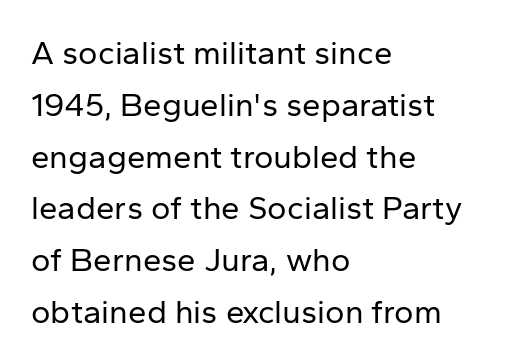
{"serif": "no", "italic": "no", "bold": "no", "weight": "regular", "width": "normal", "stroke_contrast": "low", "x_height": "medium", "monospaced": "no", "underline": "no", "align": "left", "line_spacing": "normal", "line_spacing_ratio": 1.57, "letter_spacing": "normal", "letter_spacing_em": 0.0, "glyph_px": 33}
